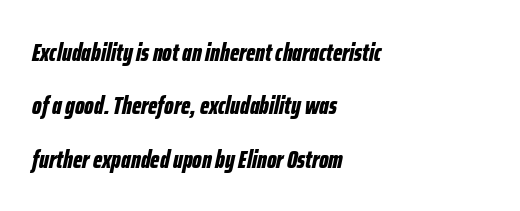
Is the block centered? No — it sits flush against the left margin. The space beneath each line is pristine and unruled. No extra tracking has been applied to these lines. Weight check: bold — yes, fully. Does the leading feel generous? Absolutely, it's lavish.
